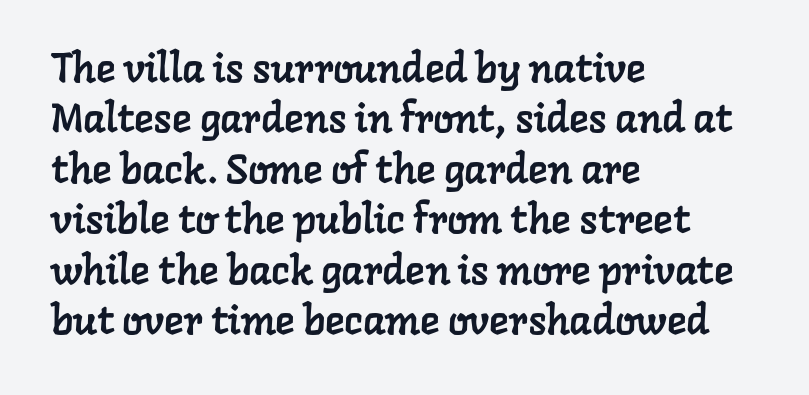
Q: Is the typeface a serif or a sans-serif typeface? A: Serif.
Q: Is the text underlined? A: No.
Q: How is the paragraph aligned? A: Left-aligned.
Q: Is the spacing between letters normal or unusually wide? A: Normal.
Q: Width (condensed, normal, or wide)? A: Normal.
Q: Stroke contrast? A: Low.
Q: x-height? A: Medium.
Q: Monospaced? A: No.
